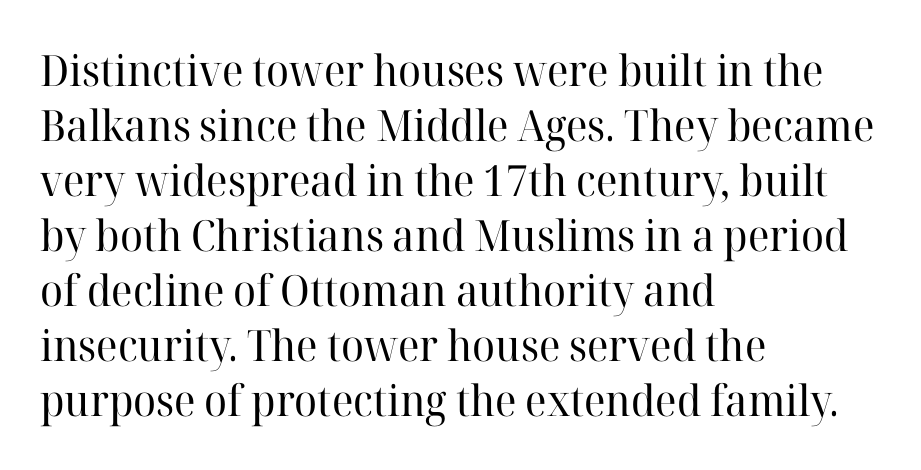
Q: Is the text bold? A: No.
Q: Is the text italic (slanted)? A: No, it is upright.
Q: Is the typeface a serif or a sans-serif typeface? A: Serif.
Q: Is the text underlined? A: No.
Q: How is the paragraph aligned? A: Left-aligned.
Q: Is the spacing between letters normal or unusually wide? A: Normal.
Q: Is the spacing between lines tight, normal or loose? A: Normal.
Q: Width (condensed, normal, or wide)? A: Normal.
Q: Stroke contrast? A: High.
Q: x-height? A: Medium.
Q: Monospaced? A: No.
